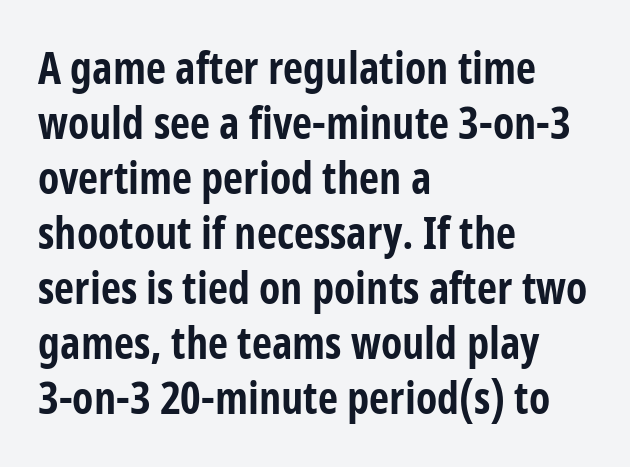
On the weight axis this lands at bold, roughly 700. The tracking reads as untouched default to a designer's eye. The font's upright variant was chosen for this text. The zone under the glyphs is completely vacant.
